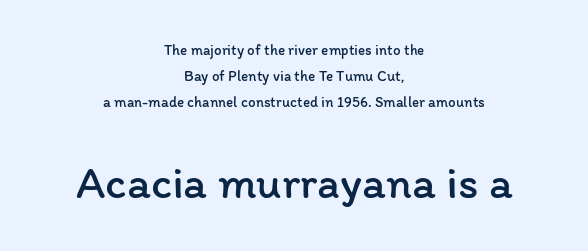
Q: Is the text bold? A: No.
Q: Is the text italic (slanted)? A: No, it is upright.
Q: Is the text underlined? A: No.
Q: How is the paragraph aligned? A: Centered.
Q: Is the spacing between letters normal or unusually wide? A: Normal.
Q: Which block of text is set in a larger size, the first (top) or the second (bottom)? A: The second (bottom) one.
Q: Width (condensed, normal, or wide)? A: Normal.
Q: Stroke contrast? A: Low.
Q: x-height? A: Medium.
Q: Monospaced? A: No.
